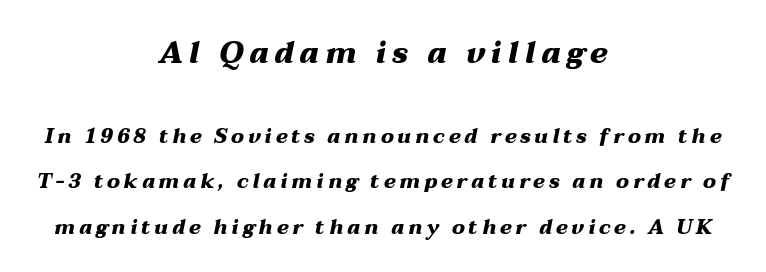
{"italic": "yes", "lean": "right", "slant_degrees": 12, "bold": "yes", "weight": "heavy", "width": "wide", "stroke_contrast": "medium", "x_height": "medium", "monospaced": "no", "underline": "no", "align": "center", "line_spacing": "loose", "line_spacing_ratio": 2.27, "larger_block": "first", "size_ratio": 1.5, "glyph_px": 30}
